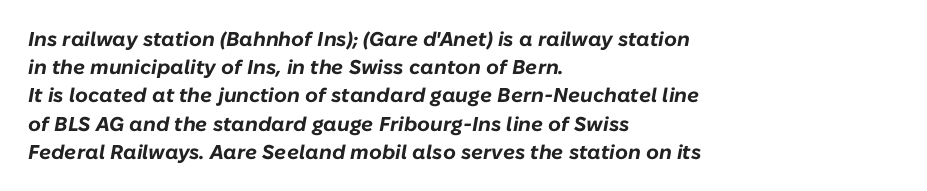
There is no visible air inserted between adjacent glyphs. The letters are slanted; this is an italic face. Reading down the block, your eye returns to a fixed left position each line. Stroke thickness is high; the sample reads as a true bold. These lines sit exactly where default settings would place them.
